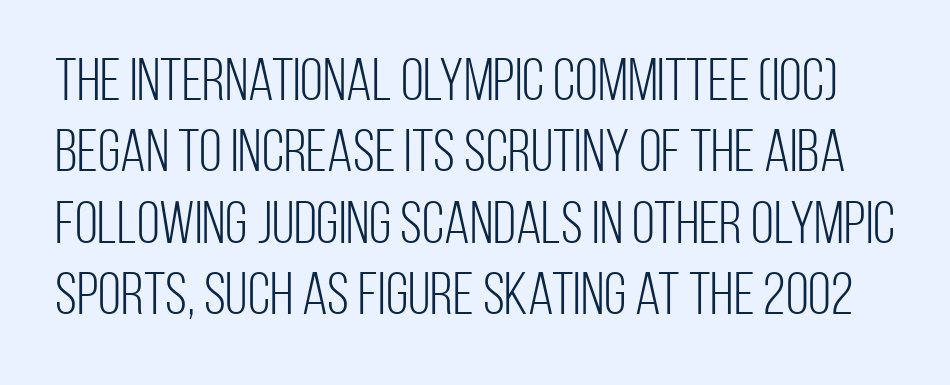
The image shows 59 px light, condensed sans-serif type, upright; set line spacing 1.21x, normal letter spacing, not underlined; low stroke contrast and a large x-height.
